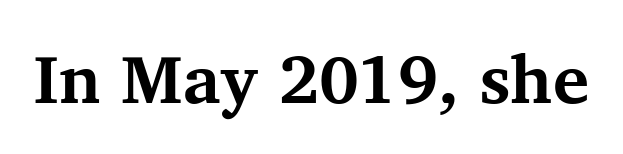
The image shows 68 px bold serif type, upright; set normal letter spacing, not underlined; medium stroke contrast and a medium x-height.
